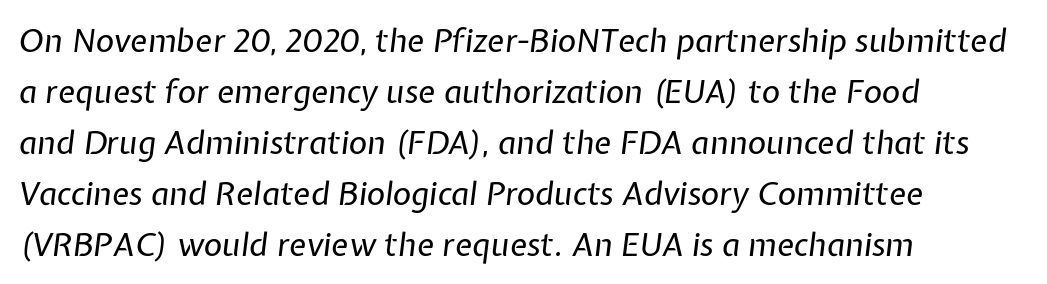
{"italic": "yes", "lean": "right", "slant_degrees": 7, "bold": "no", "weight": "regular", "width": "normal", "stroke_contrast": "low", "x_height": "medium", "monospaced": "no", "underline": "no", "align": "left", "line_spacing": "normal", "line_spacing_ratio": 1.59, "letter_spacing": "normal", "letter_spacing_em": 0.0, "glyph_px": 32}
